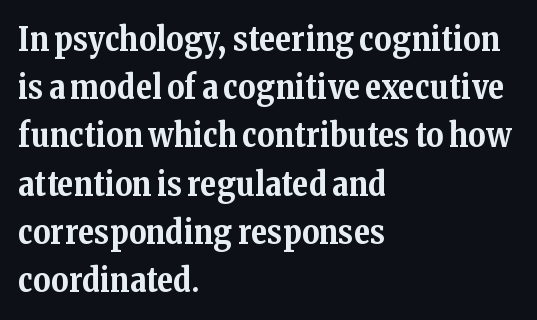
{"serif": "yes", "italic": "no", "bold": "yes", "weight": "bold", "width": "normal", "stroke_contrast": "medium", "x_height": "medium", "monospaced": "no", "underline": "no", "align": "left", "line_spacing": "normal", "line_spacing_ratio": 1.46, "letter_spacing": "normal", "letter_spacing_em": 0.0, "glyph_px": 33}
